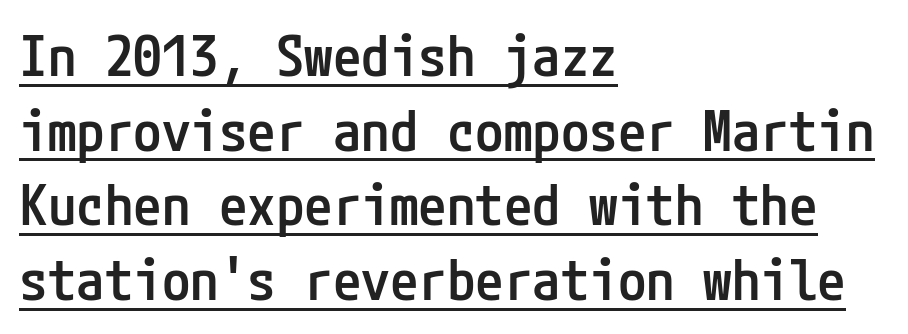
{"serif": "no", "italic": "no", "bold": "semi", "weight": "semibold", "width": "condensed", "stroke_contrast": "low", "x_height": "medium", "underline": "yes", "align": "left", "line_spacing": "normal", "line_spacing_ratio": 1.31, "letter_spacing": "normal", "letter_spacing_em": 0.0, "glyph_px": 57}
